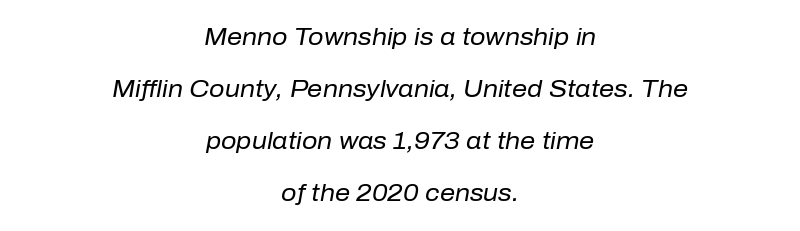
Q: Is the text bold? A: No.
Q: Is the text italic (slanted)? A: Yes, it leans right by about 10 degrees.
Q: Is the text underlined? A: No.
Q: How is the paragraph aligned? A: Centered.
Q: Is the spacing between letters normal or unusually wide? A: Normal.
Q: Is the spacing between lines tight, normal or loose? A: Loose.
